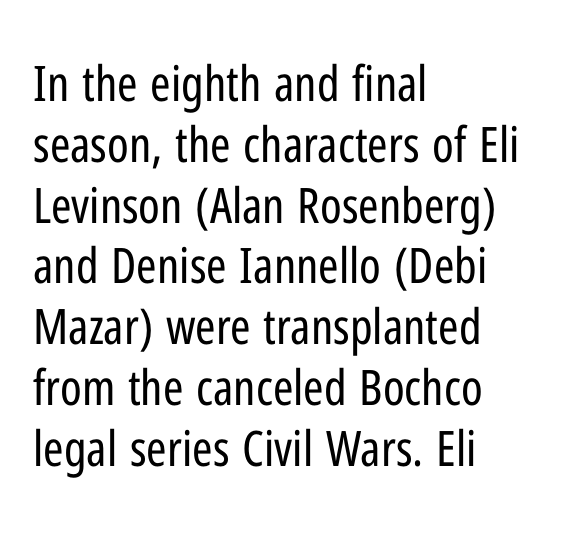
Is the letter spacing exaggerated? No — it looks like the ordinary default. Upright lettering throughout. These lines are composed in type without serifs. The string is rendered with underlining switched off. Varying glyph widths throughout — classic text-font behaviour.
